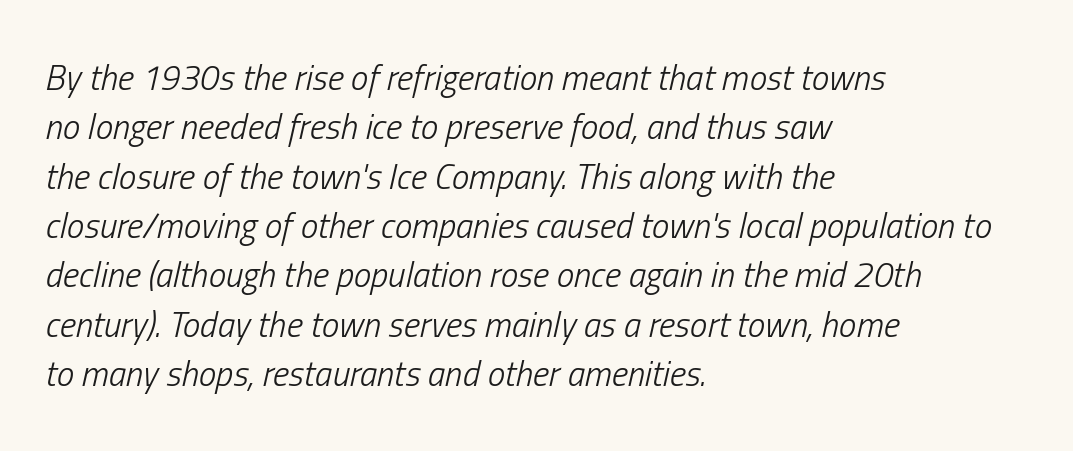
{"italic": "yes", "lean": "right", "slant_degrees": 13, "bold": "no", "weight": "light", "width": "condensed", "stroke_contrast": "low", "x_height": "medium", "monospaced": "no", "underline": "no", "align": "left", "line_spacing": "normal", "line_spacing_ratio": 1.41, "letter_spacing": "normal", "letter_spacing_em": 0.0, "glyph_px": 35}
